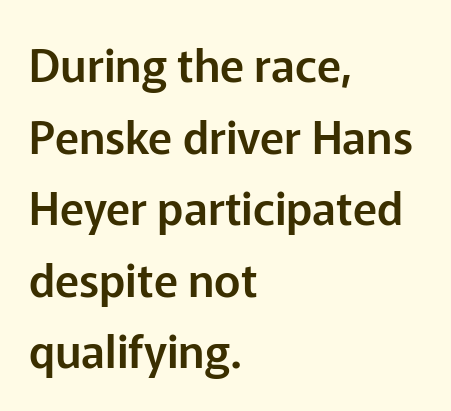
Compared with typical body copy, the letter spacing here is the same. Posture: upright roman. What kind of face is this? One without serifs — a sans. Regular leading. Caption: multi-line text, flush left, ragged right. Nobody drew a line under any word here.
